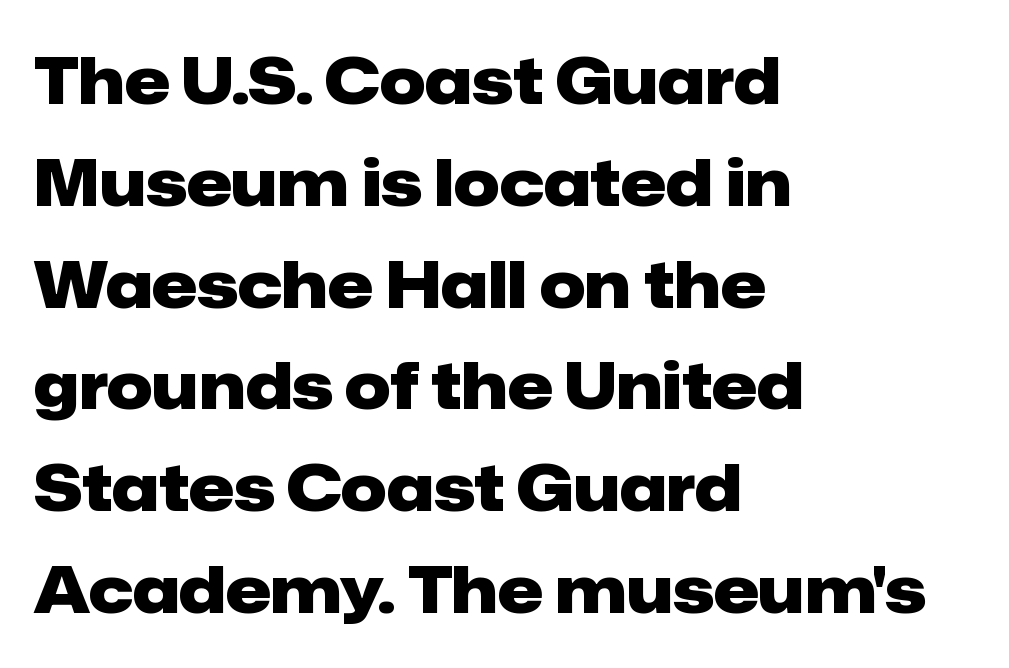
The rendering uses a bold face; every stroke is thick and dark. This is sans-serif lettering, the kind often seen on screens and signage. These lines sit exactly where default settings would place them. These lines stack with their left ends in a neat column. The space beneath each line is pristine and unruled.
